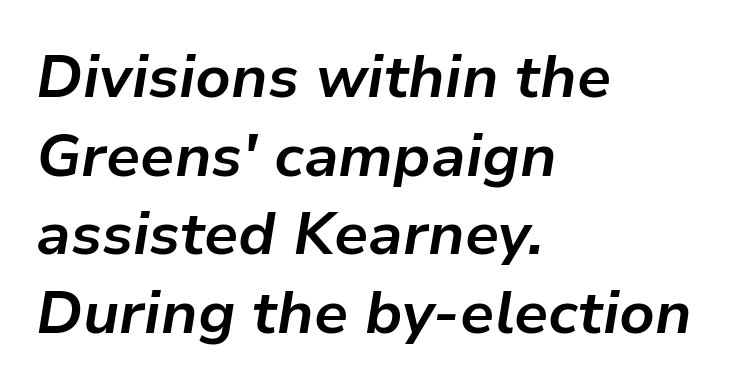
Q: Is the text bold? A: Yes.
Q: Is the text italic (slanted)? A: Yes, it leans right by about 9 degrees.
Q: Is the text underlined? A: No.
Q: How is the paragraph aligned? A: Left-aligned.
Q: Is the spacing between letters normal or unusually wide? A: Normal.
Q: Is the spacing between lines tight, normal or loose? A: Normal.
Q: Width (condensed, normal, or wide)? A: Normal.
Q: Stroke contrast? A: Low.
Q: x-height? A: Medium.
Q: Monospaced? A: No.
